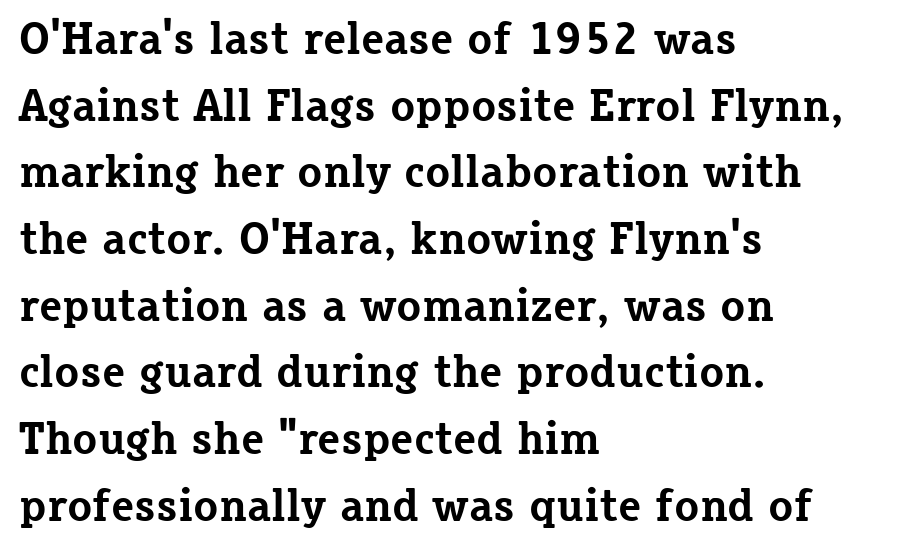
{"serif": "yes", "italic": "no", "bold": "yes", "weight": "bold", "width": "normal", "stroke_contrast": "low", "x_height": "medium", "monospaced": "no", "underline": "no", "align": "left", "line_spacing": "normal", "line_spacing_ratio": 1.45, "letter_spacing": "normal", "letter_spacing_em": 0.0, "glyph_px": 46}
